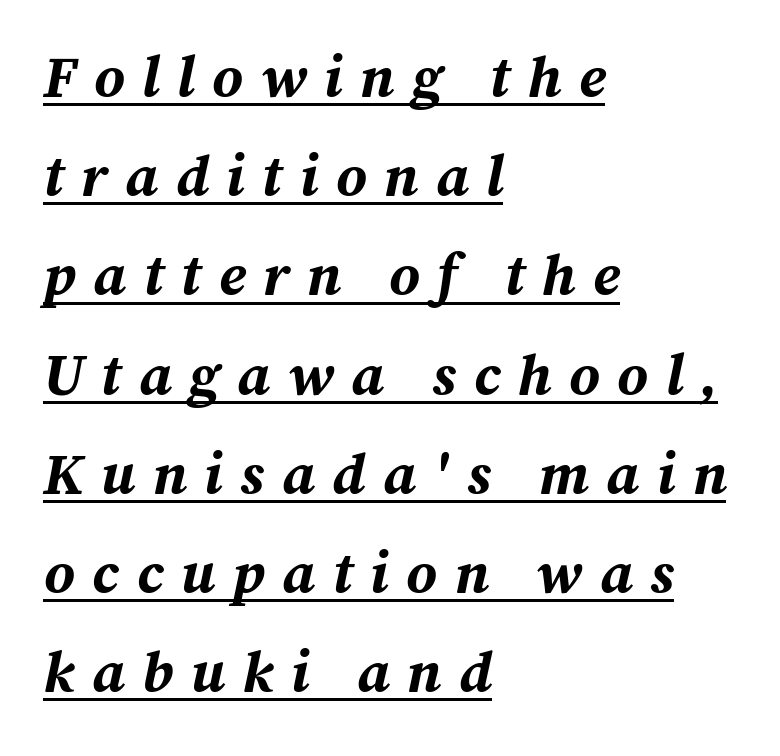
Q: Is the text bold? A: Yes.
Q: Is the text italic (slanted)? A: Yes, it leans right by about 12 degrees.
Q: Is the text underlined? A: Yes.
Q: How is the paragraph aligned? A: Left-aligned.
Q: Is the spacing between letters normal or unusually wide? A: Unusually wide.
Q: Width (condensed, normal, or wide)? A: Normal.
Q: Stroke contrast? A: Medium.
Q: x-height? A: Medium.
Q: Monospaced? A: No.
